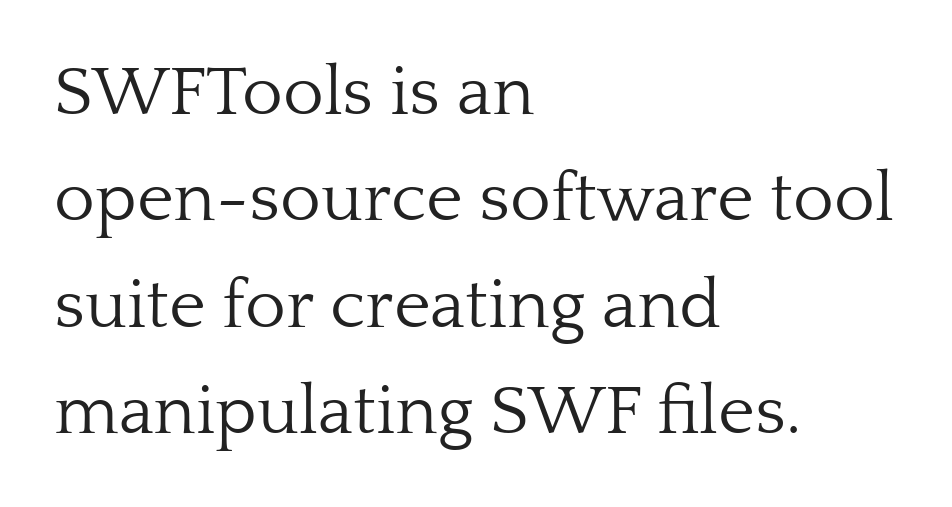
The lettering stays uniformly vertical, giving the passage a roman look. The face used here is seriffed, in the tradition of book romans. Does the leading feel generous? No, just average. Summary of weight: not heavy and not bold. Characters follow at the spacing the type designer built in.
